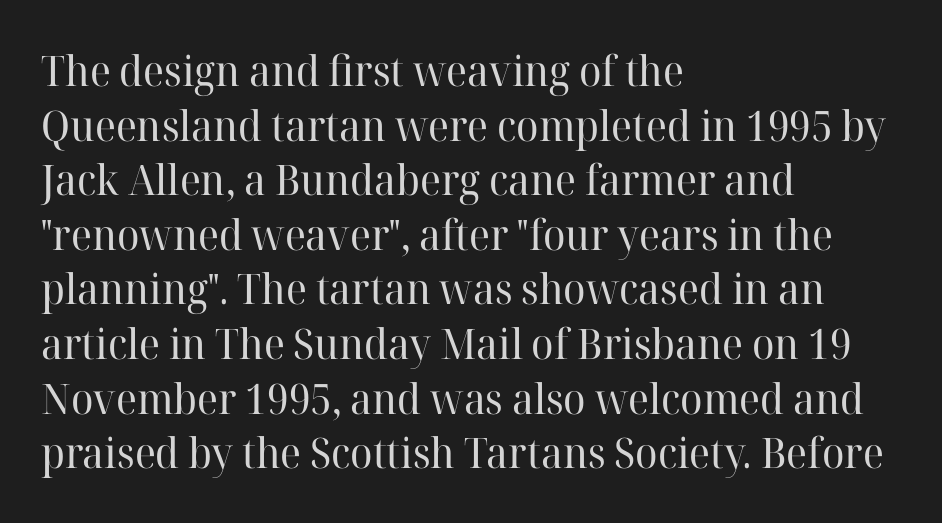
{"serif": "yes", "italic": "no", "bold": "no", "weight": "regular", "width": "normal", "stroke_contrast": "high", "x_height": "medium", "monospaced": "no", "underline": "no", "align": "left", "line_spacing": "normal", "line_spacing_ratio": 1.3, "letter_spacing": "normal", "letter_spacing_em": 0.0, "glyph_px": 42}
